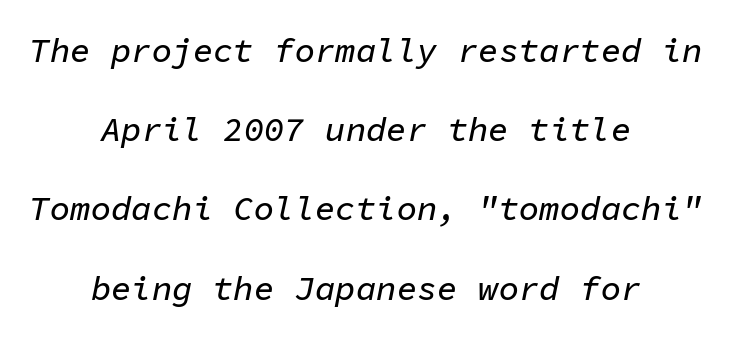
Q: Is the text italic (slanted)? A: Yes, it leans right by about 11 degrees.
Q: Is the text underlined? A: No.
Q: How is the paragraph aligned? A: Centered.
Q: Is the spacing between letters normal or unusually wide? A: Normal.
Q: Is the spacing between lines tight, normal or loose? A: Loose.
Q: Width (condensed, normal, or wide)? A: Normal.
Q: Stroke contrast? A: Low.
Q: x-height? A: Medium.
Q: Monospaced? A: Yes.
